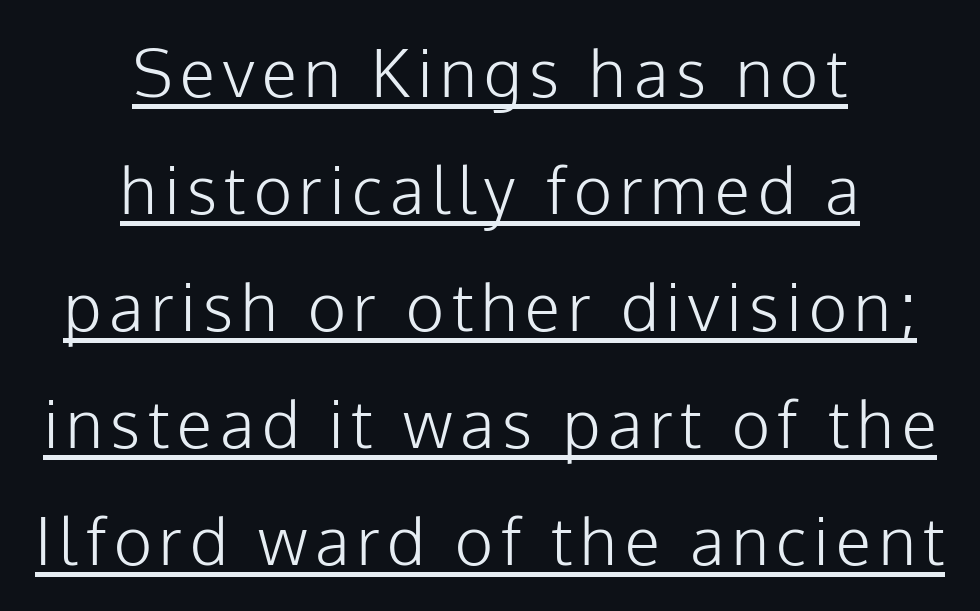
{"serif": "no", "italic": "no", "bold": "no", "weight": "light", "width": "normal", "stroke_contrast": "low", "x_height": "medium", "monospaced": "no", "underline": "yes", "align": "center", "line_spacing_ratio": 1.8, "glyph_px": 65}
